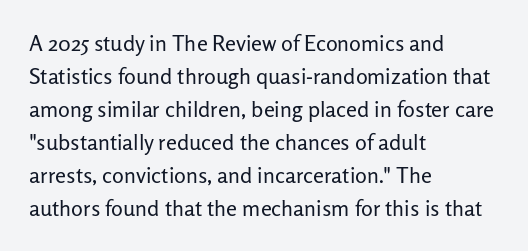
Q: Is the text bold? A: No.
Q: Is the text italic (slanted)? A: No, it is upright.
Q: Is the text underlined? A: No.
Q: How is the paragraph aligned? A: Left-aligned.
Q: Is the spacing between letters normal or unusually wide? A: Normal.
Q: Is the spacing between lines tight, normal or loose? A: Normal.
